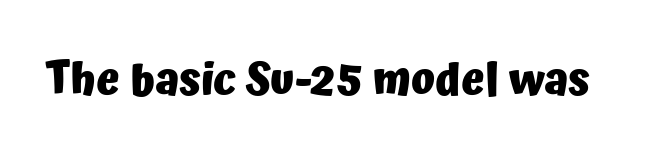
{"serif": "no", "italic": "no", "bold": "yes", "weight": "heavy", "width": "normal", "stroke_contrast": "low", "x_height": "medium", "monospaced": "no", "underline": "no", "letter_spacing": "normal", "letter_spacing_em": 0.0, "glyph_px": 44}
